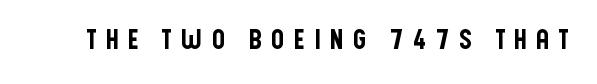
Q: Is the text italic (slanted)? A: No, it is upright.
Q: Is the text underlined? A: No.
Q: Is the spacing between letters normal or unusually wide? A: Unusually wide.
